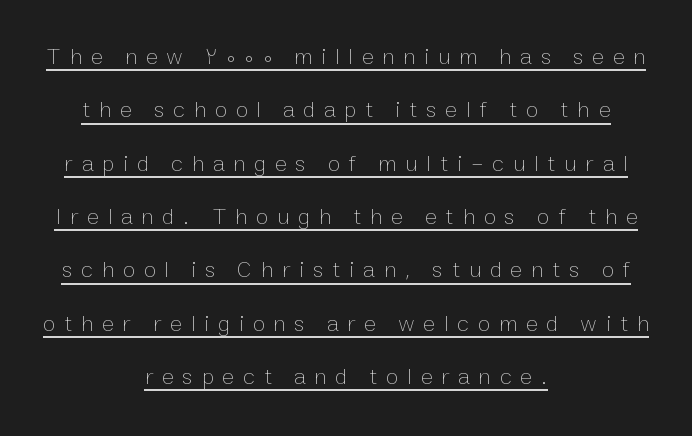
Q: Is the text bold? A: No.
Q: Is the text italic (slanted)? A: No, it is upright.
Q: Is the text underlined? A: Yes.
Q: How is the paragraph aligned? A: Centered.
Q: Is the spacing between letters normal or unusually wide? A: Unusually wide.
Q: Is the spacing between lines tight, normal or loose? A: Loose.
